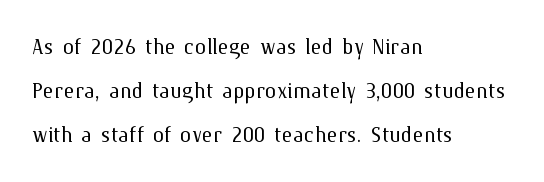
Weight class: somewhere from thin through regular. Leading: standard. Words appear dense and cohesive because spacing is normal. This sample has the flowing, uneven cadence of proportional lettering. Rendered with straight, roman letterforms.
